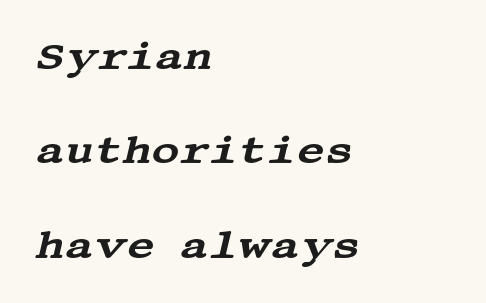
The image shows 39 px wide serif type, italic (leaning right); set left-aligned, loose line spacing (2.42x), normal letter spacing, not underlined; medium stroke contrast and a large x-height.
